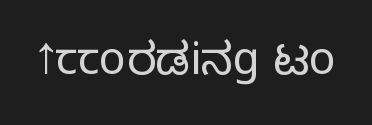
{"serif": "no", "italic": "no", "width": "condensed", "stroke_contrast": "medium", "monospaced": "no", "underline": "no", "letter_spacing": "normal", "letter_spacing_em": 0.0, "glyph_px": 45}
